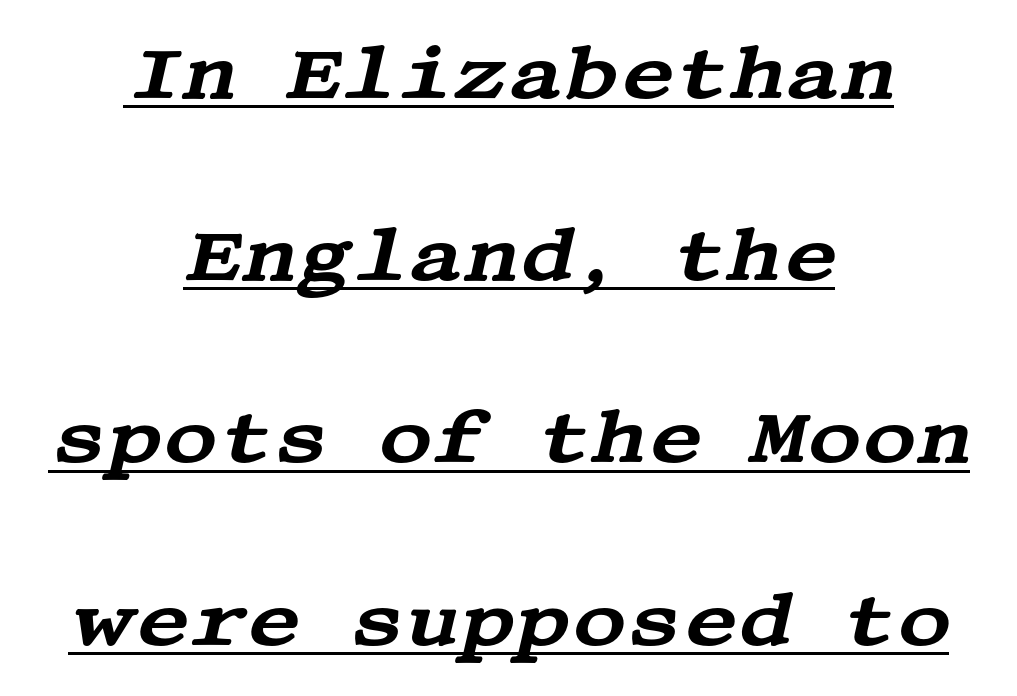
{"serif": "yes", "italic": "yes", "lean": "right", "slant_degrees": 13, "width": "wide", "stroke_contrast": "medium", "x_height": "large", "underline": "yes", "align": "center", "line_spacing": "loose", "line_spacing_ratio": 2.43, "letter_spacing": "normal", "letter_spacing_em": 0.0, "glyph_px": 75}
